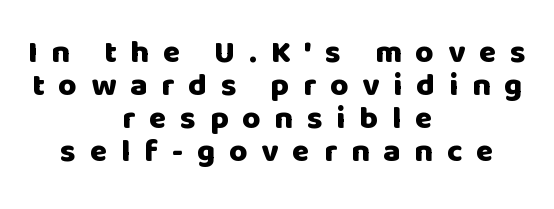
Q: Is the text bold? A: Yes.
Q: Is the text italic (slanted)? A: No, it is upright.
Q: Is the typeface a serif or a sans-serif typeface? A: Sans-serif.
Q: Is the text underlined? A: No.
Q: How is the paragraph aligned? A: Centered.
Q: Is the spacing between letters normal or unusually wide? A: Unusually wide.
Q: Is the spacing between lines tight, normal or loose? A: Tight.
Q: Width (condensed, normal, or wide)? A: Normal.
Q: Stroke contrast? A: Low.
Q: x-height? A: Large.
Q: Monospaced? A: No.
